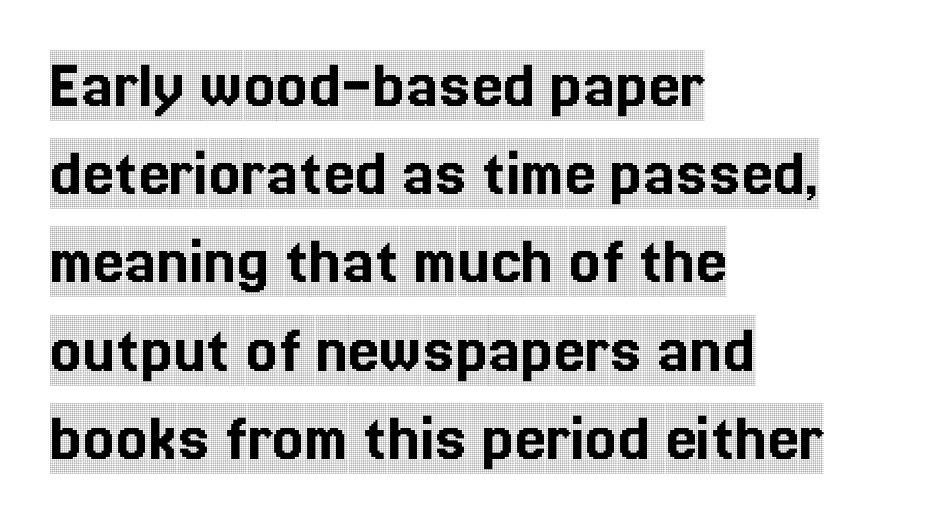
Q: Is the text italic (slanted)? A: No, it is upright.
Q: Is the typeface a serif or a sans-serif typeface? A: Serif.
Q: Is the text underlined? A: No.
Q: How is the paragraph aligned? A: Left-aligned.
Q: Is the spacing between letters normal or unusually wide? A: Normal.
Q: Is the spacing between lines tight, normal or loose? A: Normal.
Q: Width (condensed, normal, or wide)? A: Condensed.
Q: x-height? A: Large.
Q: Monospaced? A: No.
